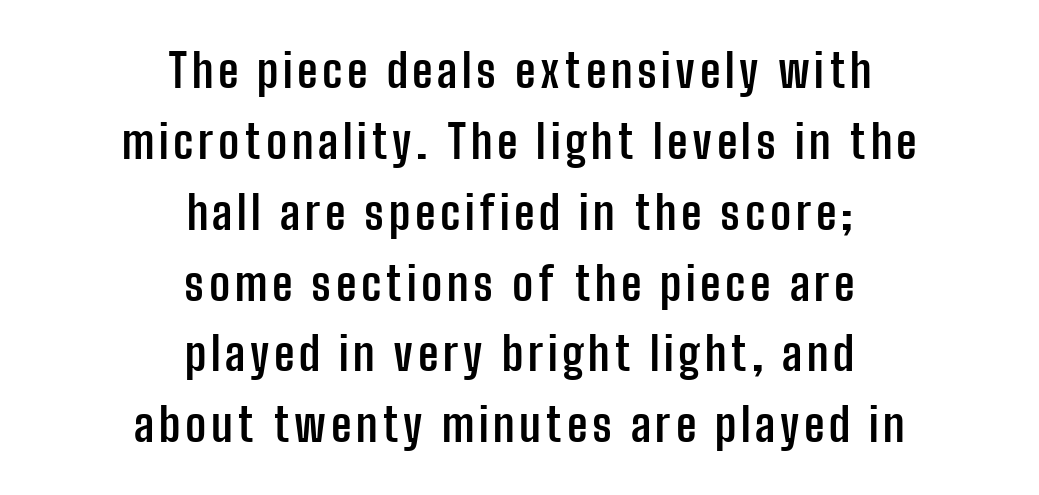
{"serif": "no", "italic": "no", "bold": "yes", "weight": "semibold", "width": "condensed", "stroke_contrast": "low", "x_height": "medium", "monospaced": "no", "underline": "no", "align": "center", "line_spacing": "normal", "line_spacing_ratio": 1.54, "glyph_px": 46}
